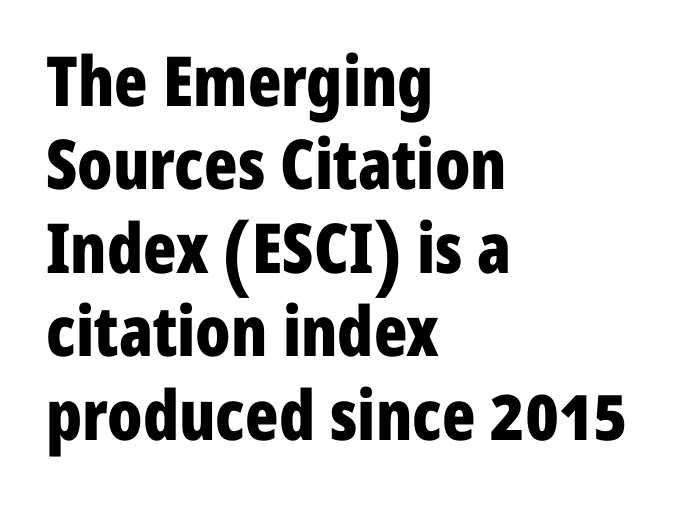
The image shows 69 px bold, condensed sans-serif type, upright; set left-aligned, line spacing 1.21x, normal letter spacing, not underlined; low stroke contrast and a medium x-height.
